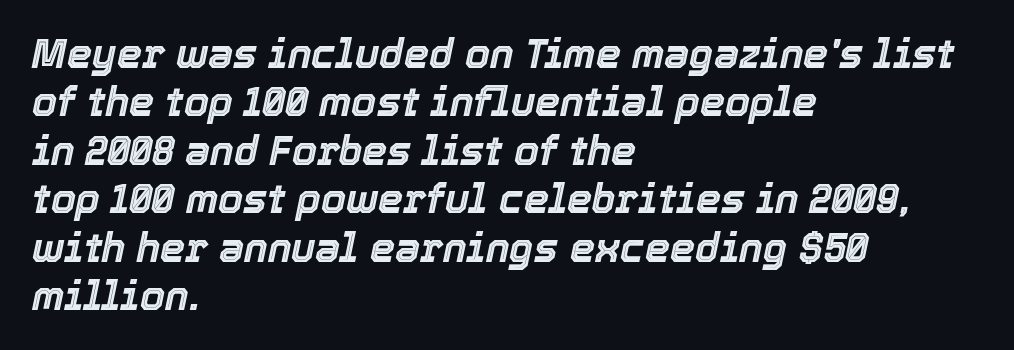
The image shows 40 px text type, italic (leaning right); set left-aligned, line spacing 1.21x, normal letter spacing, not underlined; a medium x-height.
